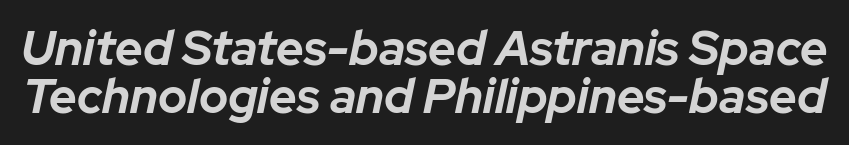
The image shows 48 px bold type, italic (leaning right); set tight line spacing (1.01x), normal letter spacing, not underlined; low stroke contrast and a medium x-height.
